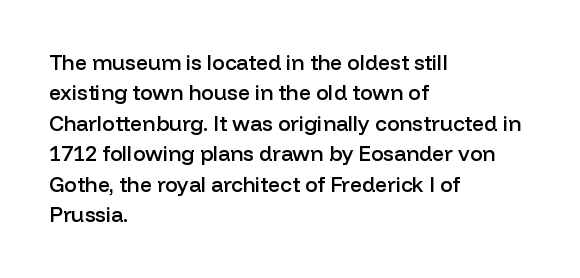
Q: Is the text bold? A: Semi-bold.
Q: Is the text italic (slanted)? A: No, it is upright.
Q: Is the text underlined? A: No.
Q: How is the paragraph aligned? A: Left-aligned.
Q: Is the spacing between letters normal or unusually wide? A: Normal.
Q: Is the spacing between lines tight, normal or loose? A: Normal.
